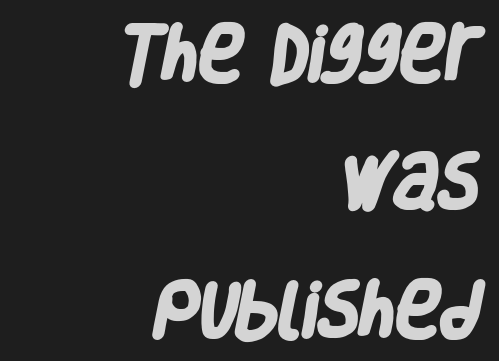
The font is running at its bold setting. Underlining? Definitely not there. A typesetter would call this zero additional tracking. Here the designer chose a conventional face with non-uniform glyph widths.
